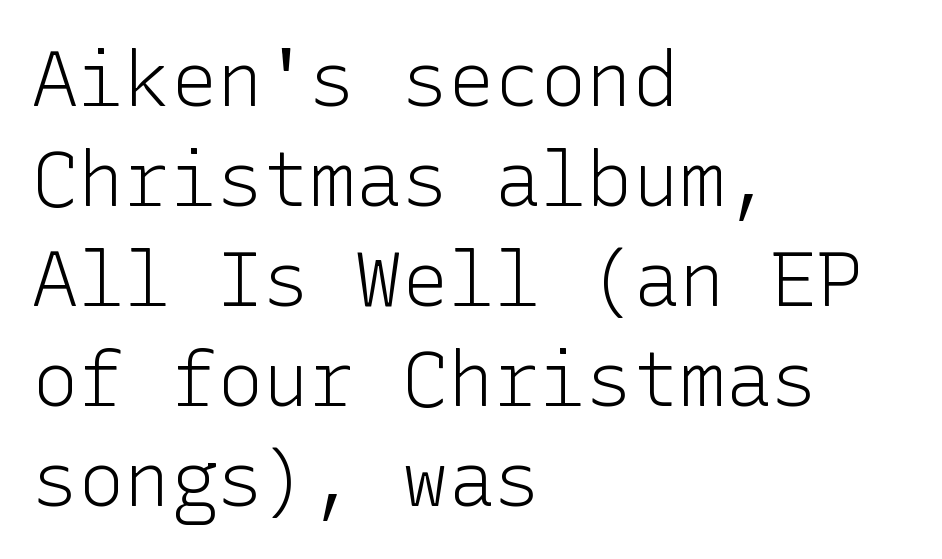
The image shows 77 px light sans-serif type, upright; set left-aligned, normal line spacing (1.3x), normal letter spacing, not underlined; low stroke contrast and a medium x-height.
